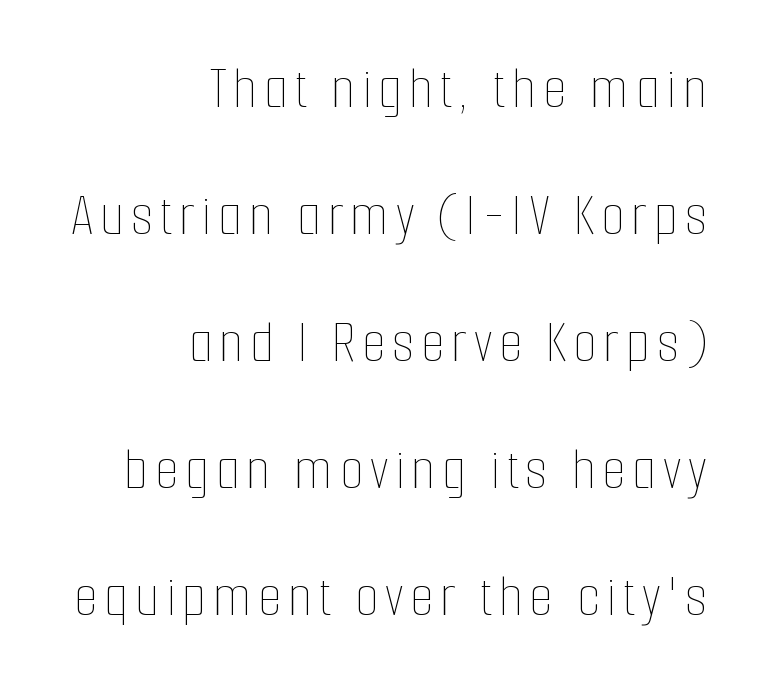
{"italic": "no", "bold": "no", "weight": "thin", "width": "condensed", "stroke_contrast": "low", "x_height": "medium", "monospaced": "no", "underline": "no", "align": "right", "line_spacing": "loose", "line_spacing_ratio": 2.08, "glyph_px": 61}
